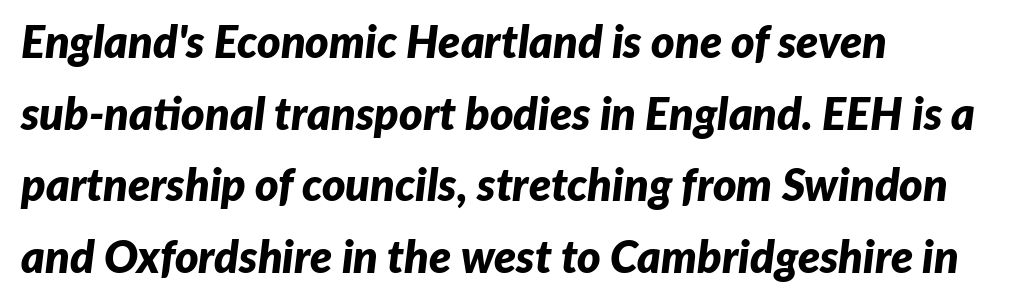
{"italic": "yes", "lean": "right", "slant_degrees": 7, "bold": "yes", "weight": "bold", "width": "normal", "stroke_contrast": "low", "x_height": "medium", "monospaced": "no", "underline": "no", "align": "left", "line_spacing": "normal", "line_spacing_ratio": 1.59, "letter_spacing": "normal", "letter_spacing_em": 0.0, "glyph_px": 45}
